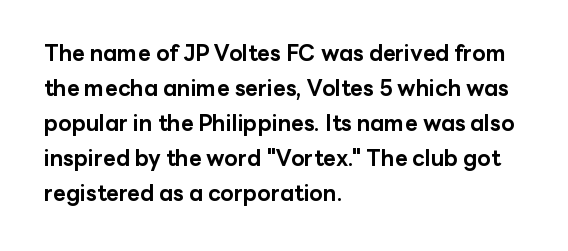
{"italic": "no", "bold": "yes", "underline": "no", "align": "left", "line_spacing": "normal", "line_spacing_ratio": 1.59, "letter_spacing": "normal", "letter_spacing_em": 0.0, "glyph_px": 22}
